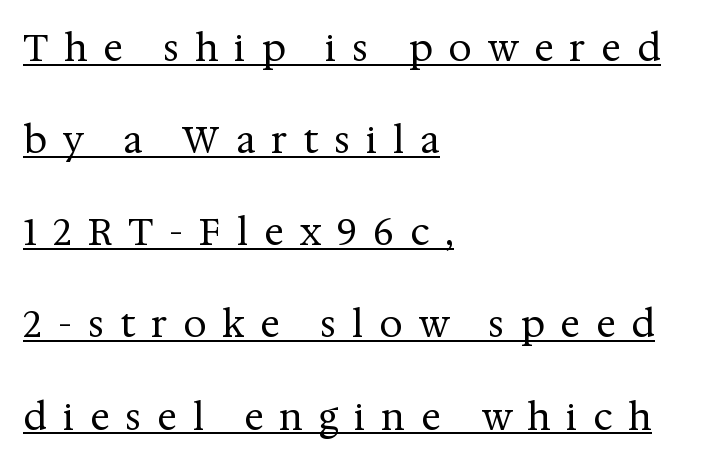
Q: Is the text bold? A: No.
Q: Is the text italic (slanted)? A: No, it is upright.
Q: Is the typeface a serif or a sans-serif typeface? A: Serif.
Q: Is the text underlined? A: Yes.
Q: How is the paragraph aligned? A: Left-aligned.
Q: Is the spacing between letters normal or unusually wide? A: Unusually wide.
Q: Is the spacing between lines tight, normal or loose? A: Loose.
Q: Width (condensed, normal, or wide)? A: Normal.
Q: Stroke contrast? A: Medium.
Q: x-height? A: Medium.
Q: Monospaced? A: No.
